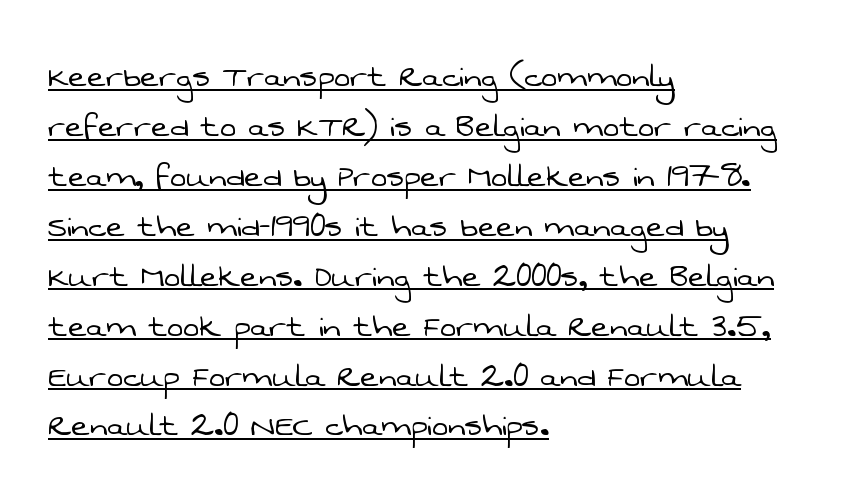
{"serif": "no", "bold": "no", "weight": "light", "width": "normal", "stroke_contrast": "low", "x_height": "medium", "monospaced": "no", "underline": "yes", "align": "left", "line_spacing": "normal", "line_spacing_ratio": 1.28, "letter_spacing": "normal", "letter_spacing_em": 0.0, "glyph_px": 39}
